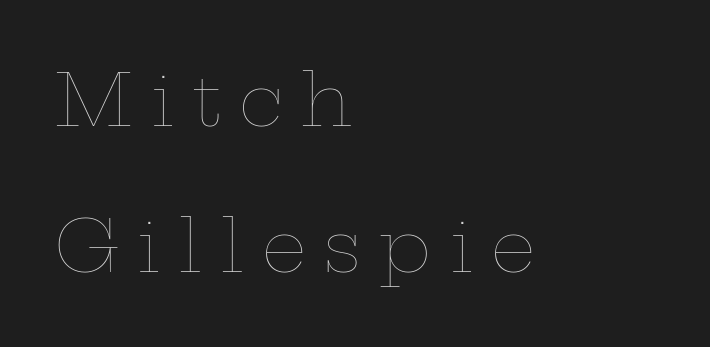
{"italic": "no", "bold": "no", "weight": "thin", "width": "wide", "stroke_contrast": "low", "x_height": "medium", "monospaced": "no", "underline": "no", "align": "left", "line_spacing": "loose", "line_spacing_ratio": 2.06, "letter_spacing": "wide", "letter_spacing_em": 0.25, "glyph_px": 71}
